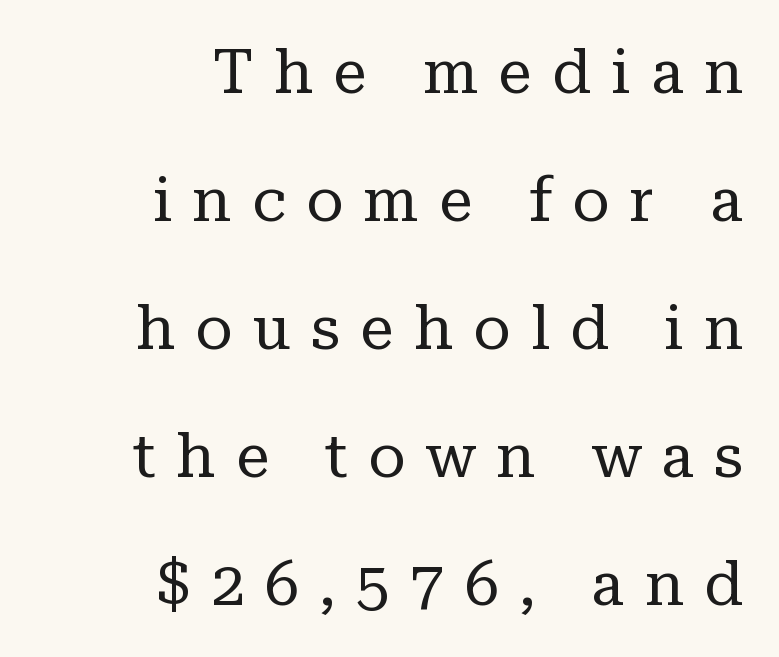
The string is rendered with underlining switched off. Counters stay open thanks to moderate or lighter strokes. You could fit nearly another row in the gap between these rows. Font category for this specimen: serif. Alignment: flush right.
